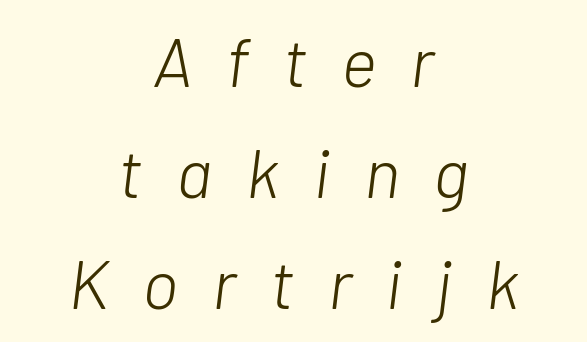
{"italic": "yes", "lean": "right", "slant_degrees": 7, "bold": "no", "weight": "light", "width": "normal", "stroke_contrast": "low", "x_height": "medium", "monospaced": "no", "underline": "no", "align": "center", "line_spacing": "normal", "line_spacing_ratio": 1.61, "letter_spacing": "wide", "letter_spacing_em": 0.49, "glyph_px": 69}
